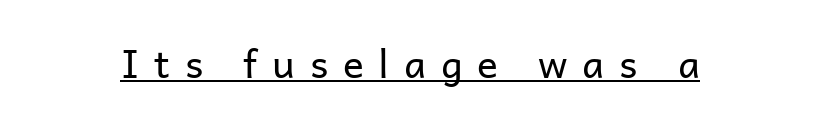
The image shows 39 px regular-weight sans-serif type, upright; set unusually wide letter spacing (+0.38 em), underlined; low stroke contrast and a medium x-height.
